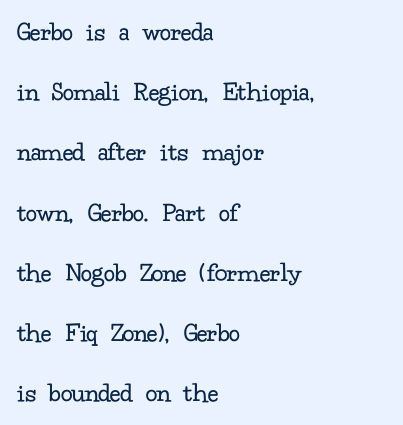
Characters follow at the spacing the type designer built in. No extra ink here — the face is not bold. Quick note: interline space is abundant. The face used here is proportionally spaced, like ordinary book or web type. Typographically, this falls in the serif category. A clean baseline with only descenders dipping below it.
